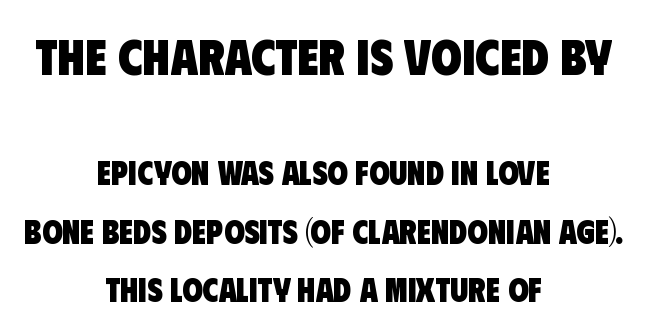
{"serif": "no", "bold": "yes", "weight": "heavy", "width": "condensed", "stroke_contrast": "low", "x_height": "large", "monospaced": "no", "underline": "no", "align": "center", "line_spacing_ratio": 1.77, "letter_spacing": "normal", "letter_spacing_em": 0.0, "larger_block": "first", "size_ratio": 1.52, "glyph_px": 50}
